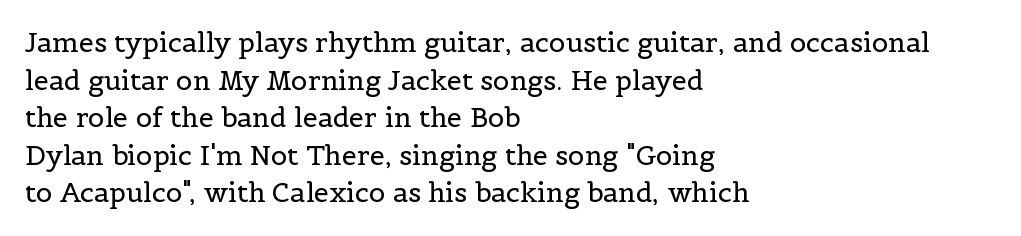
The image shows 27 px text type, upright; set left-aligned, normal line spacing (1.39x), normal letter spacing, not underlined.
